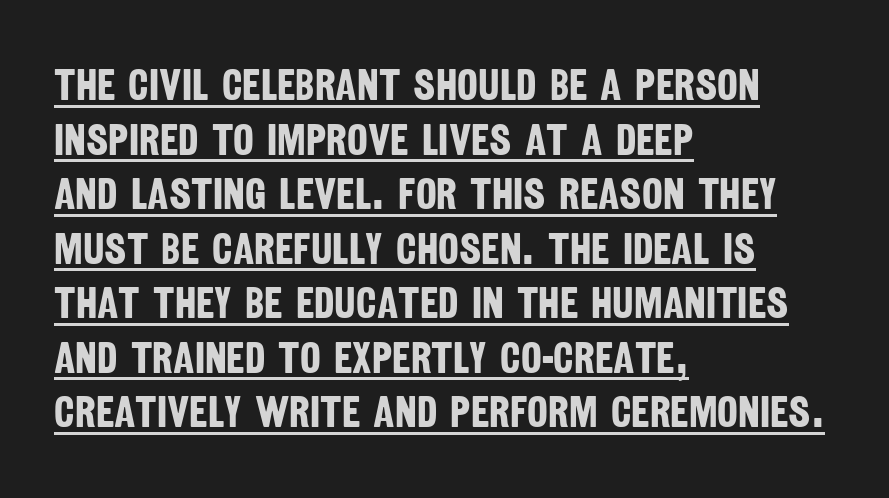
Q: Is the text bold? A: Yes.
Q: Is the typeface a serif or a sans-serif typeface? A: Sans-serif.
Q: Is the text underlined? A: Yes.
Q: How is the paragraph aligned? A: Left-aligned.
Q: Is the spacing between letters normal or unusually wide? A: Normal.
Q: Width (condensed, normal, or wide)? A: Condensed.
Q: Stroke contrast? A: Low.
Q: x-height? A: Large.
Q: Monospaced? A: No.
